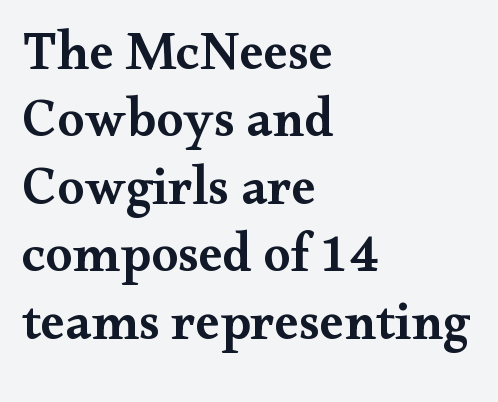
Q: Is the text bold? A: Semi-bold.
Q: Is the text italic (slanted)? A: No, it is upright.
Q: Is the typeface a serif or a sans-serif typeface? A: Serif.
Q: Is the text underlined? A: No.
Q: How is the paragraph aligned? A: Left-aligned.
Q: Is the spacing between letters normal or unusually wide? A: Normal.
Q: Is the spacing between lines tight, normal or loose? A: Normal.
Q: Width (condensed, normal, or wide)? A: Wide.
Q: Stroke contrast? A: Medium.
Q: x-height? A: Small.
Q: Monospaced? A: No.
